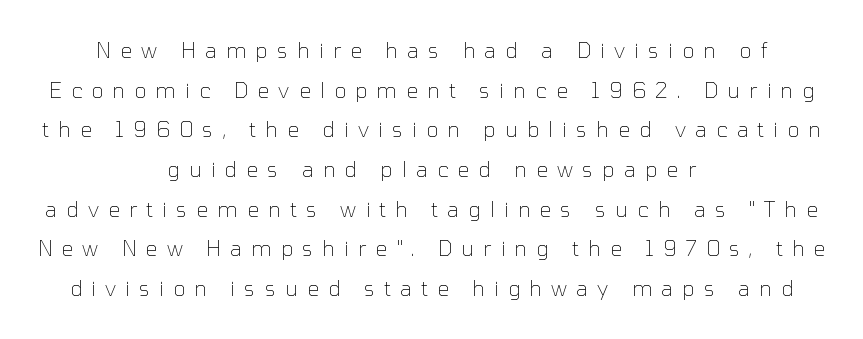
This is the regular roman posture of the typeface. Honestly, there is no underline to notice here at all. Characters follow at a spacing far wider than the type designer built in. This sample is center-justified, so both line endings float freely. This is not heavy type; no bold has been used.
